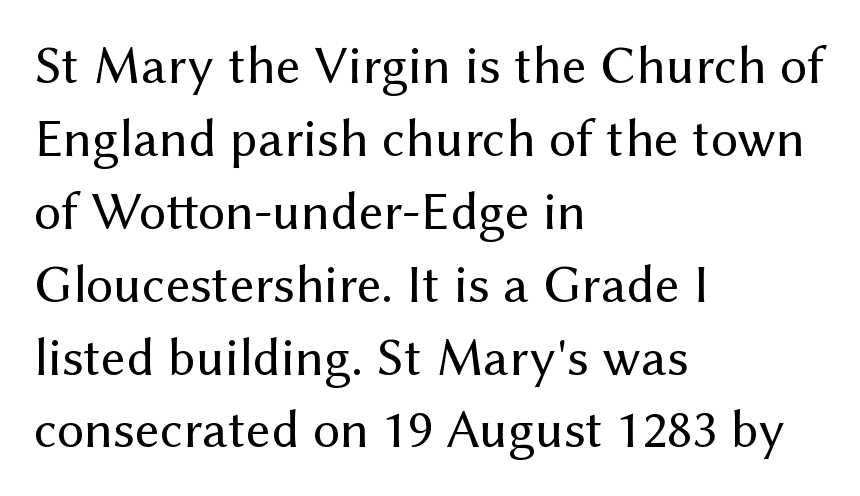
Q: Is the text bold? A: No.
Q: Is the text italic (slanted)? A: No, it is upright.
Q: Is the typeface a serif or a sans-serif typeface? A: Sans-serif.
Q: Is the text underlined? A: No.
Q: How is the paragraph aligned? A: Left-aligned.
Q: Is the spacing between letters normal or unusually wide? A: Normal.
Q: Is the spacing between lines tight, normal or loose? A: Normal.
Q: Width (condensed, normal, or wide)? A: Normal.
Q: Stroke contrast? A: Medium.
Q: x-height? A: Medium.
Q: Monospaced? A: No.
